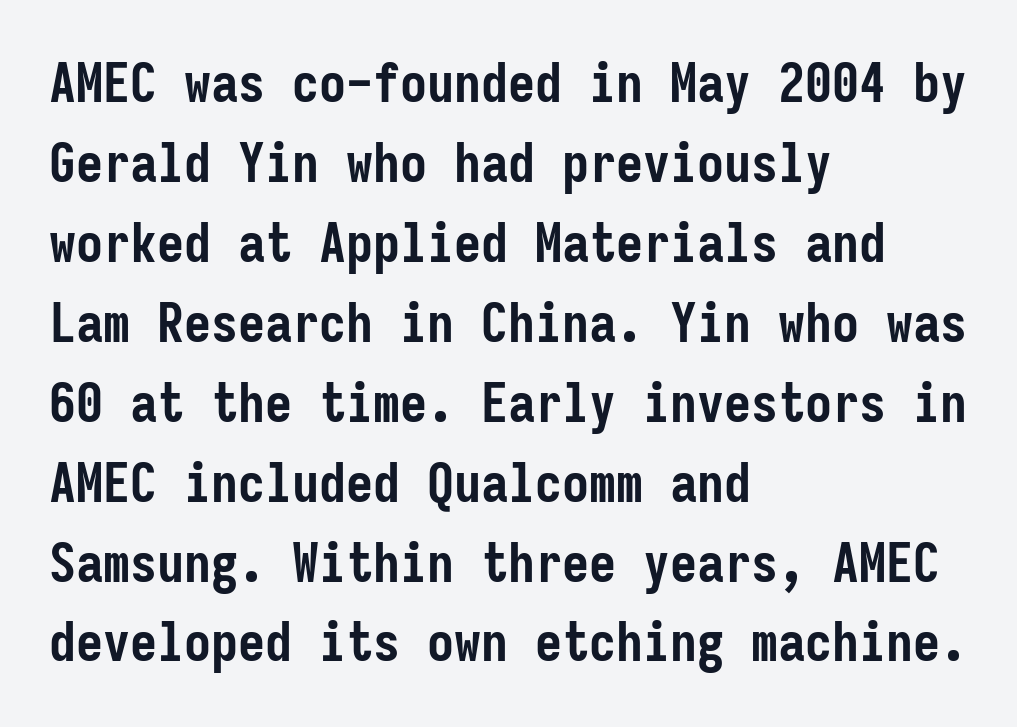
The image shows 54 px semibold, condensed sans-serif type, upright, monospaced; set left-aligned, normal line spacing (1.48x), normal letter spacing, not underlined; low stroke contrast and a medium x-height.
